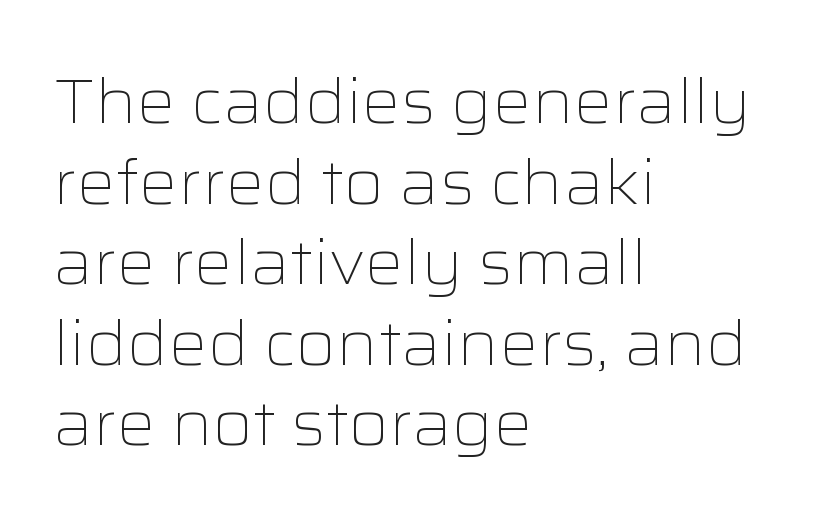
The image shows 61 px light, wide sans-serif type, upright; set left-aligned, normal line spacing (1.32x), normal letter spacing, not underlined; low stroke contrast and a medium x-height.
